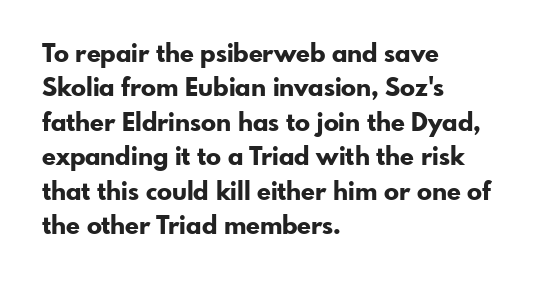
The image shows 25 px bold type, upright; set left-aligned, normal line spacing (1.38x), normal letter spacing, not underlined.
